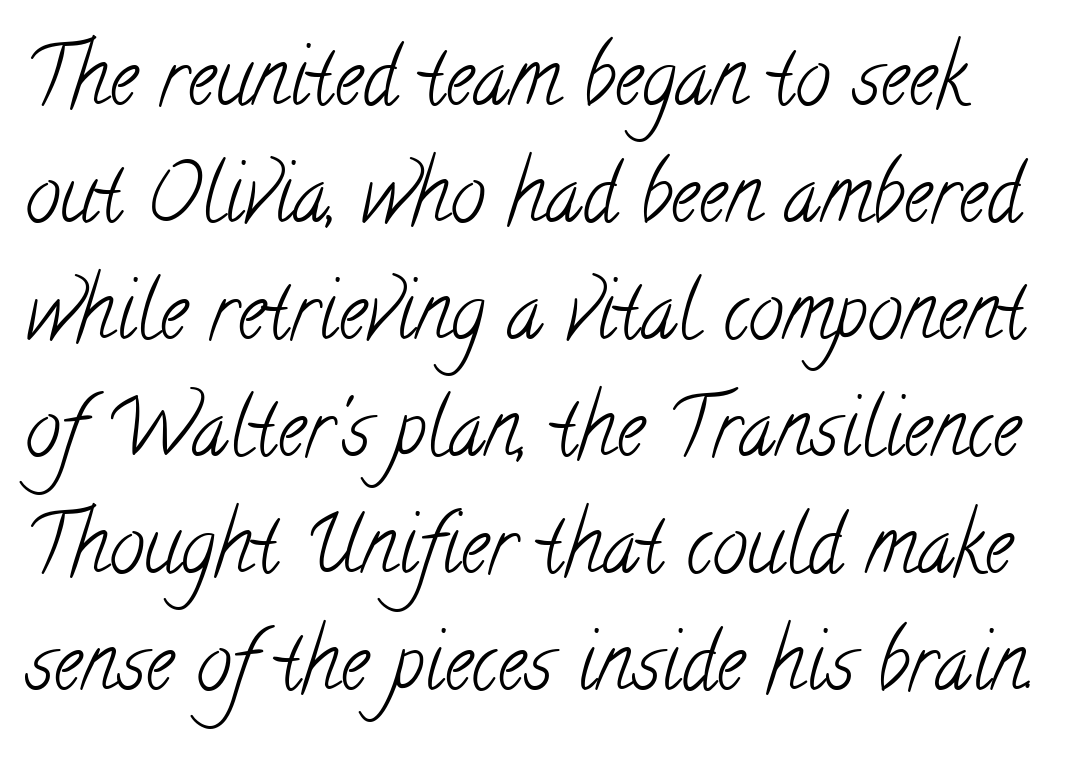
{"serif": "yes", "bold": "no", "weight": "light", "width": "condensed", "stroke_contrast": "low", "x_height": "small", "monospaced": "no", "underline": "no", "line_spacing": "normal", "line_spacing_ratio": 1.48, "letter_spacing": "normal", "letter_spacing_em": 0.0, "glyph_px": 79}
